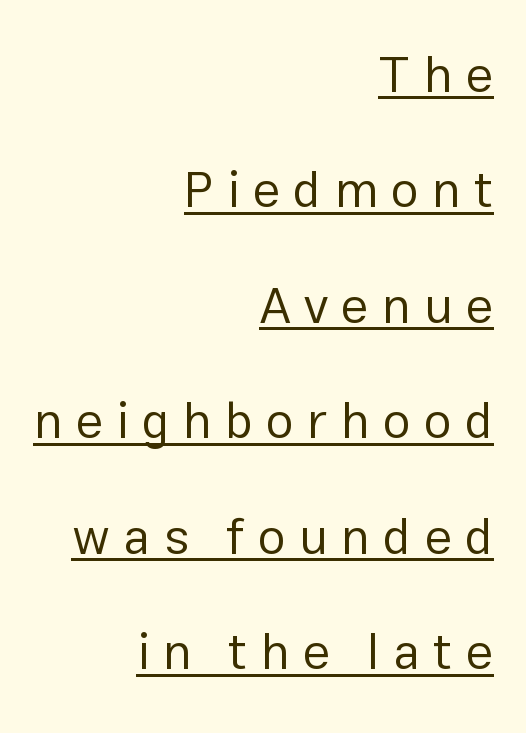
The image shows 50 px regular-weight sans-serif type, upright; set right-aligned, loose line spacing (2.31x), unusually wide letter spacing (+0.27 em), underlined; low stroke contrast and a medium x-height.
